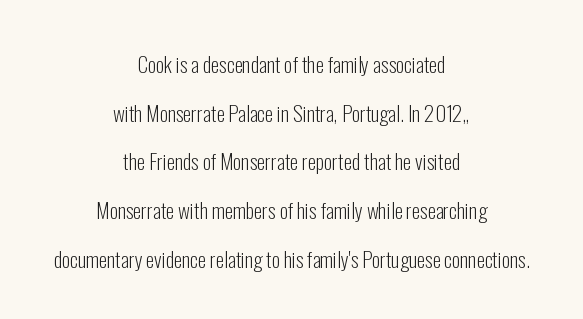
This rendering leaves character spacing at its baseline value. No letter is thick-stroked: the sample isn't bold. Only glyphs here, with clear space below each row. Interline gaps are noticeably wide in this sample.
